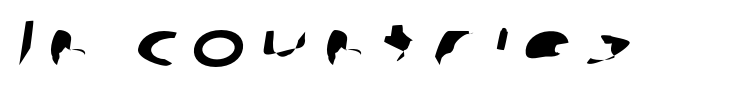
Spacing between characters has been opened up far beyond the box default. The characters display no serif detailing; their extremities are plain. Quick note: underline off. Think of a printed novel: that variable character pitch is what you see here.
